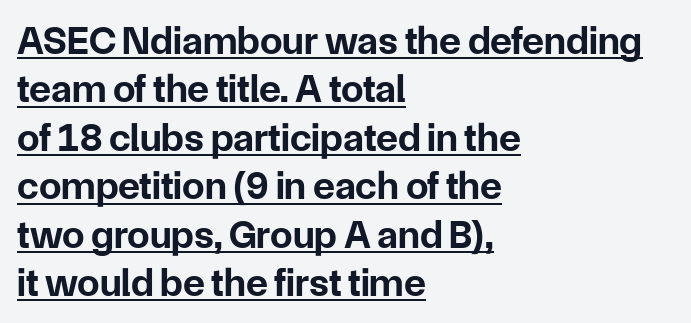
Q: Is the text bold? A: Yes.
Q: Is the text italic (slanted)? A: No, it is upright.
Q: Is the typeface a serif or a sans-serif typeface? A: Sans-serif.
Q: Is the text underlined? A: Yes.
Q: How is the paragraph aligned? A: Left-aligned.
Q: Is the spacing between letters normal or unusually wide? A: Normal.
Q: Width (condensed, normal, or wide)? A: Normal.
Q: Stroke contrast? A: Low.
Q: x-height? A: Medium.
Q: Monospaced? A: No.
